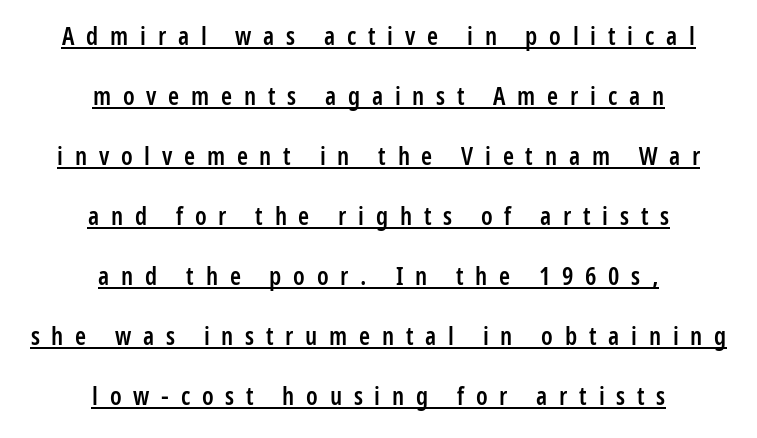
The image shows 25 px text type, upright; set centered, loose line spacing (2.4x), unusually wide letter spacing (+0.47 em), underlined.
